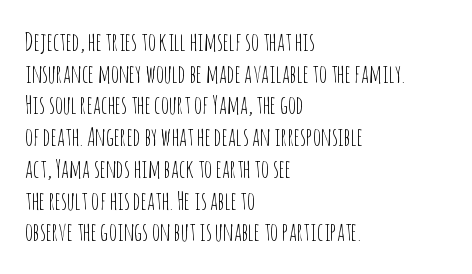
{"italic": "no", "bold": "no", "underline": "no", "align": "left", "line_spacing": "normal", "line_spacing_ratio": 1.27, "letter_spacing": "normal", "letter_spacing_em": 0.0, "glyph_px": 25}
